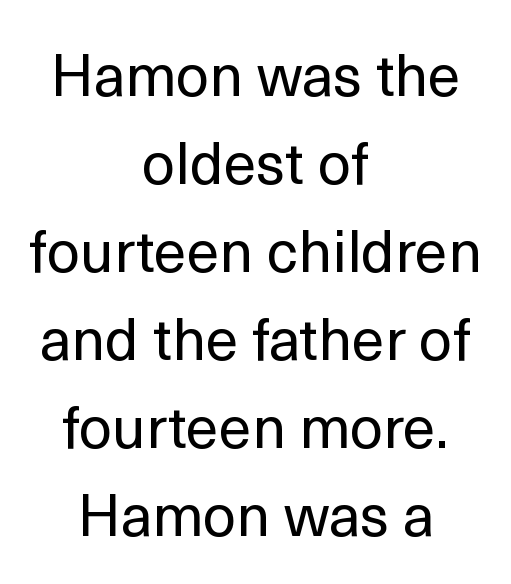
Note the varied advance widths — an 'i' is clearly narrower than an 'm'. The string is rendered with underlining switched off. Quick note: not italic, upright. In terms of letterform style, serifs are entirely absent. The typesetter chose a symmetrical, centered arrangement here.
